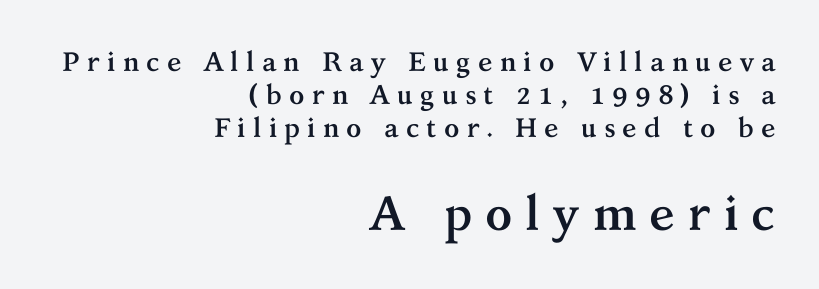
The lines are quadded right. The text was rendered using a seriffed face with decorative stroke endings. The rendering uses natural spacing where letterforms have individual widths. The font's upright variant was chosen for this text.
